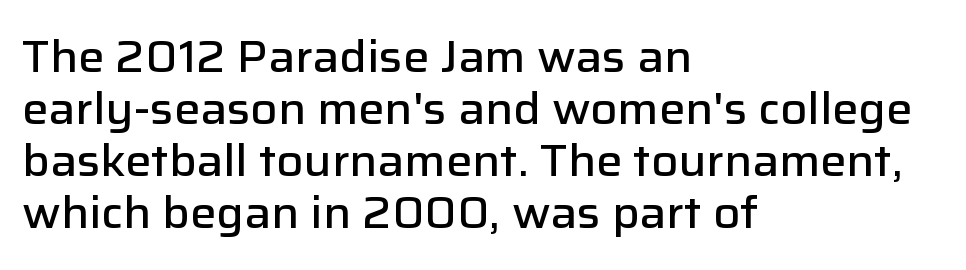
Q: Is the text bold? A: Semi-bold.
Q: Is the text italic (slanted)? A: No, it is upright.
Q: Is the typeface a serif or a sans-serif typeface? A: Sans-serif.
Q: Is the text underlined? A: No.
Q: How is the paragraph aligned? A: Left-aligned.
Q: Is the spacing between letters normal or unusually wide? A: Normal.
Q: Width (condensed, normal, or wide)? A: Normal.
Q: Stroke contrast? A: Low.
Q: x-height? A: Medium.
Q: Monospaced? A: No.
